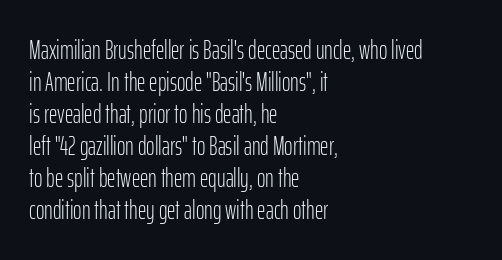
{"italic": "no", "bold": "no", "underline": "no", "align": "left", "line_spacing_ratio": 1.23, "letter_spacing": "normal", "letter_spacing_em": 0.0, "glyph_px": 26}
